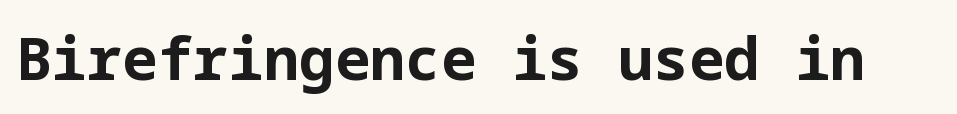
The image shows 59 px bold sans-serif type, upright; set normal letter spacing, not underlined; low stroke contrast and a medium x-height.
